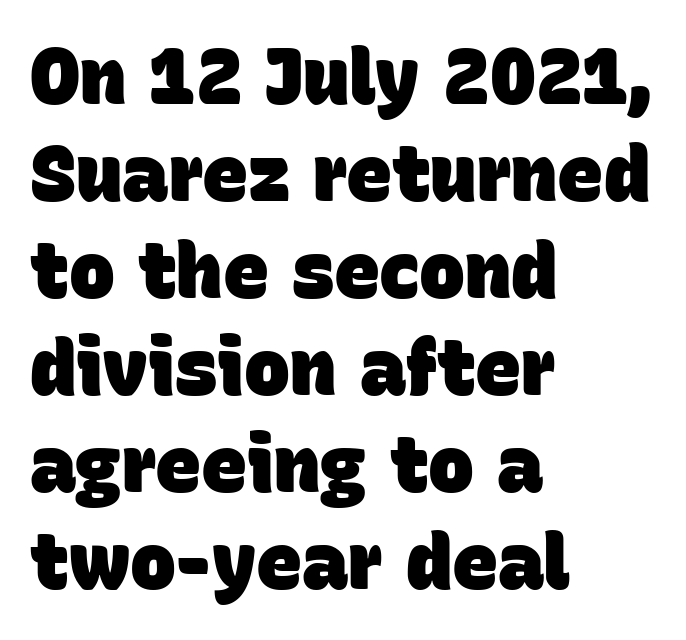
What's the leading like? Ordinary, nothing unusual. The passage shown is typed in a proportional face where columns would drift. The text block is weighted toward the left margin, trailing off unevenly rightward. Strong, thick strokes mark this as bold type. The specimen omits any rule beneath the text block's lines. The letters carry no serifs — their stems end cleanly without finishing strokes.
